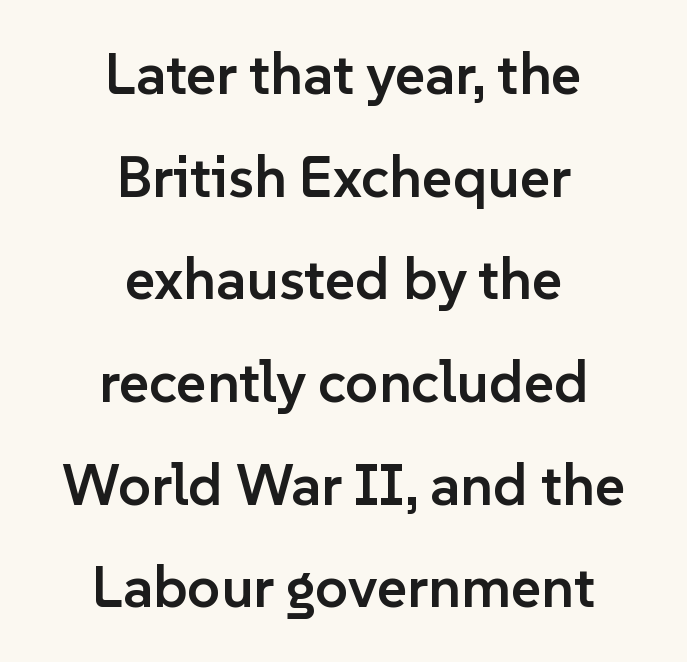
The image shows 58 px semibold sans-serif type, upright; set centered, line spacing 1.77x, normal letter spacing, not underlined; low stroke contrast and a medium x-height.
